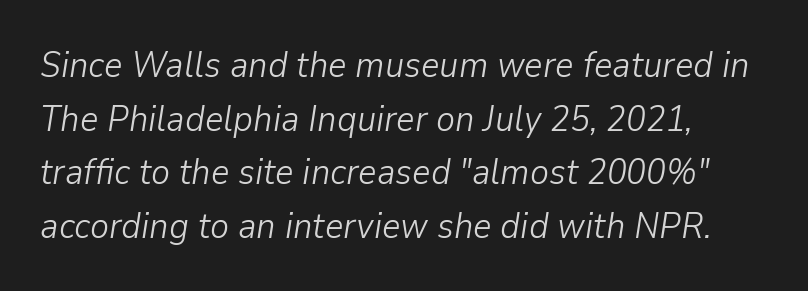
The image shows 36 px light type, italic (leaning right); set left-aligned, normal line spacing (1.49x), normal letter spacing, not underlined; low stroke contrast and a medium x-height.
